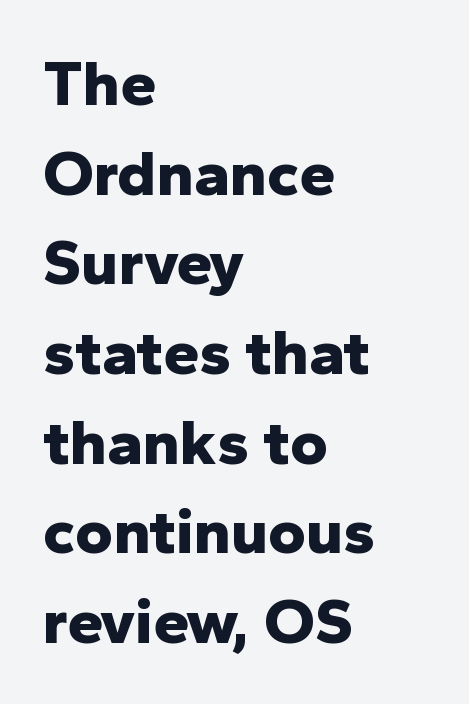
The image shows 65 px bold sans-serif type, upright; set left-aligned, normal line spacing (1.38x), normal letter spacing, not underlined; low stroke contrast and a medium x-height.
